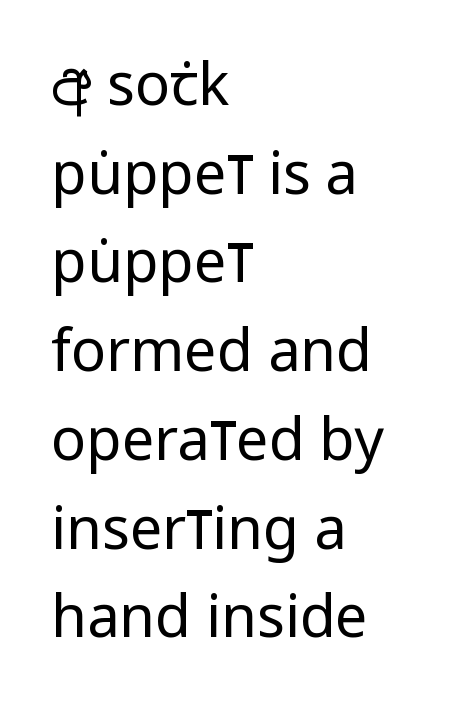
{"serif": "no", "italic": "no", "bold": "no", "weight": "regular", "width": "condensed", "stroke_contrast": "low", "x_height": "large", "monospaced": "no", "underline": "no", "align": "left", "line_spacing": "normal", "line_spacing_ratio": 1.53, "letter_spacing": "normal", "letter_spacing_em": 0.0, "glyph_px": 58}
